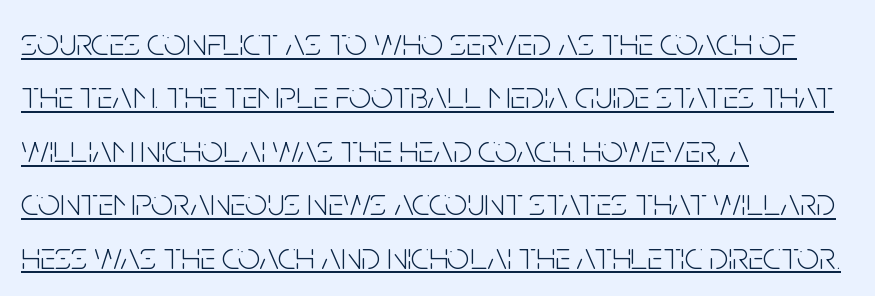
Q: Is the text bold? A: No.
Q: Is the text italic (slanted)? A: No, it is upright.
Q: Is the typeface a serif or a sans-serif typeface? A: Sans-serif.
Q: Is the text underlined? A: Yes.
Q: How is the paragraph aligned? A: Left-aligned.
Q: Is the spacing between letters normal or unusually wide? A: Normal.
Q: Is the spacing between lines tight, normal or loose? A: Normal.
Q: Width (condensed, normal, or wide)? A: Condensed.
Q: Stroke contrast? A: Low.
Q: x-height? A: Large.
Q: Monospaced? A: No.
